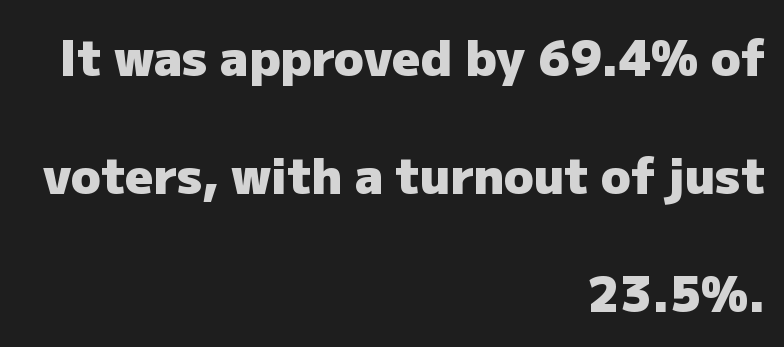
Q: Is the text bold? A: Yes.
Q: Is the text italic (slanted)? A: No, it is upright.
Q: Is the typeface a serif or a sans-serif typeface? A: Sans-serif.
Q: Is the text underlined? A: No.
Q: How is the paragraph aligned? A: Right-aligned.
Q: Is the spacing between letters normal or unusually wide? A: Normal.
Q: Is the spacing between lines tight, normal or loose? A: Loose.
Q: Width (condensed, normal, or wide)? A: Normal.
Q: Stroke contrast? A: Low.
Q: x-height? A: Medium.
Q: Monospaced? A: No.
